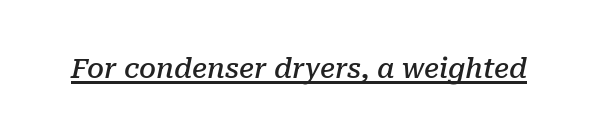
{"italic": "yes", "lean": "right", "slant_degrees": 10, "bold": "semi", "underline": "yes", "letter_spacing": "normal", "letter_spacing_em": 0.0, "glyph_px": 27}
